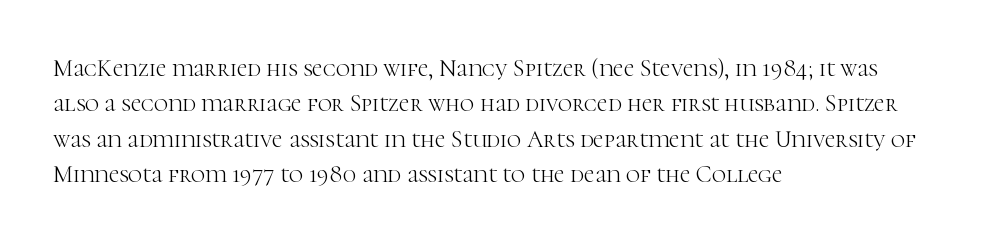
Tracking value appears to be zero — textbook default spacing. Posture: straight, roman, zero tilt. Leftover space on each line is placed entirely after the last word. This is not heavy type; no bold has been used.
